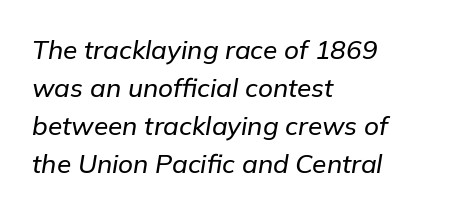
Q: Is the text italic (slanted)? A: Yes, it leans right by about 9 degrees.
Q: Is the text underlined? A: No.
Q: How is the paragraph aligned? A: Left-aligned.
Q: Is the spacing between letters normal or unusually wide? A: Normal.
Q: Is the spacing between lines tight, normal or loose? A: Normal.
